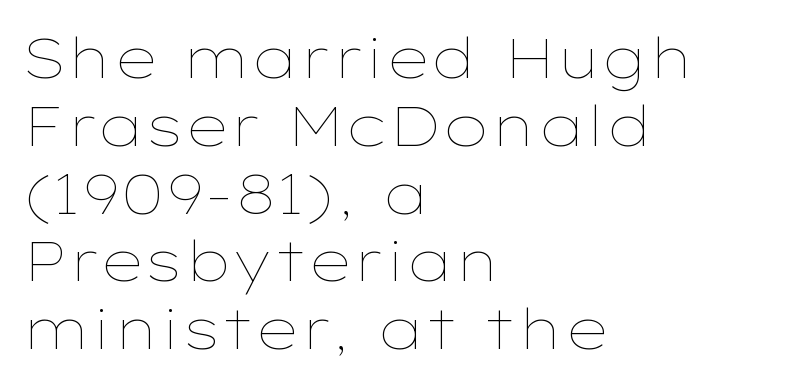
The image shows 56 px thin, wide type, upright; set left-aligned, line spacing 1.21x, normal letter spacing, not underlined; low stroke contrast and a medium x-height.
